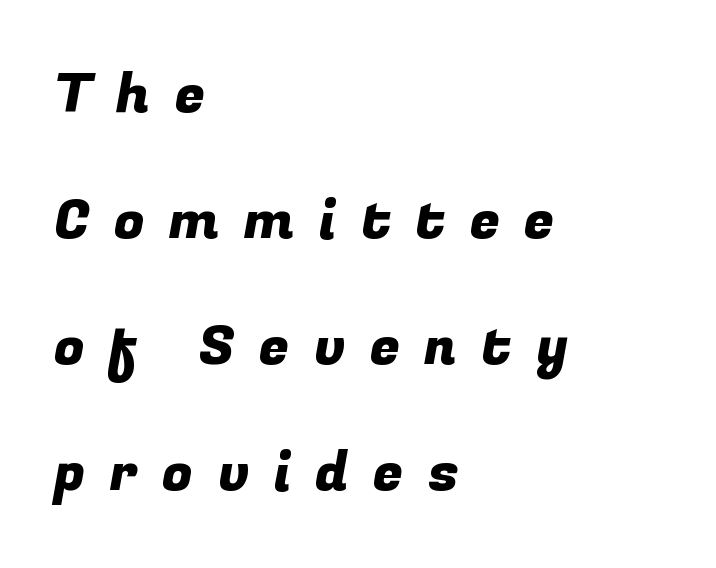
{"serif": "no", "width": "normal", "stroke_contrast": "low", "x_height": "medium", "monospaced": "no", "underline": "no", "align": "left", "line_spacing": "loose", "line_spacing_ratio": 2.29, "letter_spacing": "wide", "letter_spacing_em": 0.44, "glyph_px": 55}
